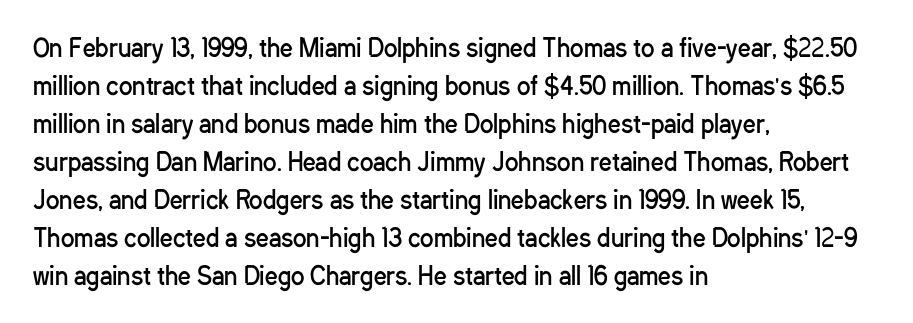
The font's upright variant was chosen for this text. The specimen omits any rule beneath the text block's lines. All the whitespace from short lines collects on the right. Tracking here is standard; glyphs follow each other at the usual distance.
